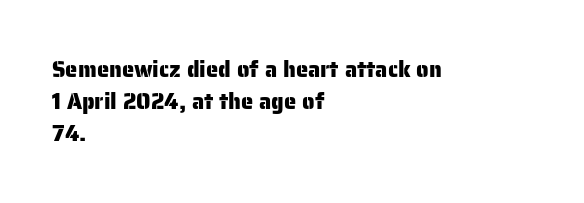
Q: Is the text italic (slanted)? A: No, it is upright.
Q: Is the text underlined? A: No.
Q: How is the paragraph aligned? A: Left-aligned.
Q: Is the spacing between letters normal or unusually wide? A: Normal.
Q: Is the spacing between lines tight, normal or loose? A: Normal.
